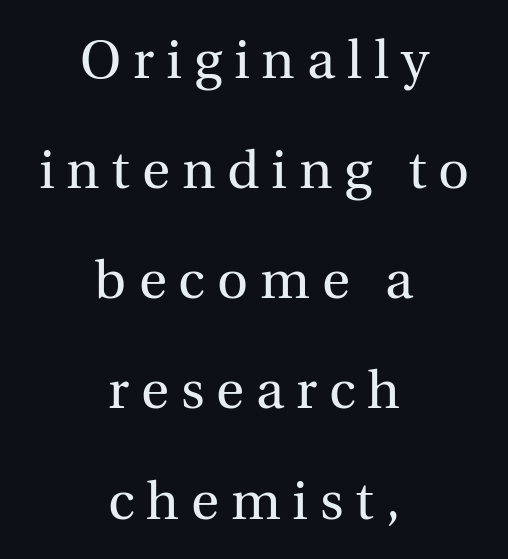
The face used here is seriffed, in the tradition of book romans. Compared with a flush-left layout, this one balances lines on the center instead. What's the leading like? Stretched, with rows far apart. The passage shown is typed in a proportional face where columns would drift.
